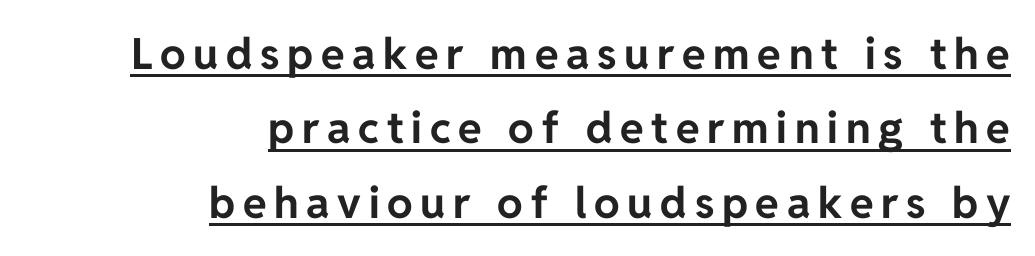
The image shows 43 px bold sans-serif type, upright; set right-aligned, line spacing 1.73x, underlined; low stroke contrast and a medium x-height.
